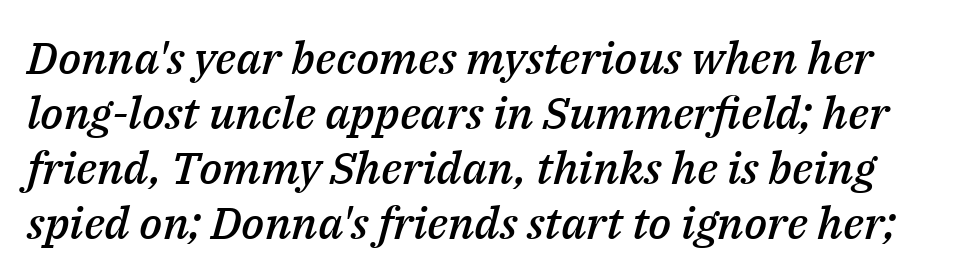
A clean baseline with only descenders dipping below it. The tracking reads as untouched default to a designer's eye. Proportional: the letters do not fall into vertical columns. Students, this is semibold: more ink than regular, less than bold. Does the lettering tilt? It does — this is italic.
